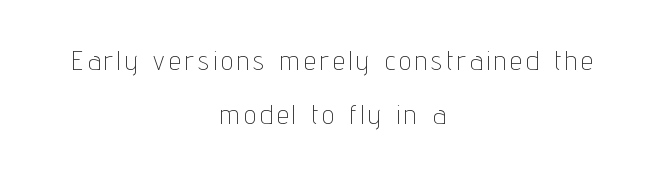
{"italic": "no", "bold": "no", "underline": "no", "align": "center", "line_spacing": "loose", "line_spacing_ratio": 1.99, "glyph_px": 27}
